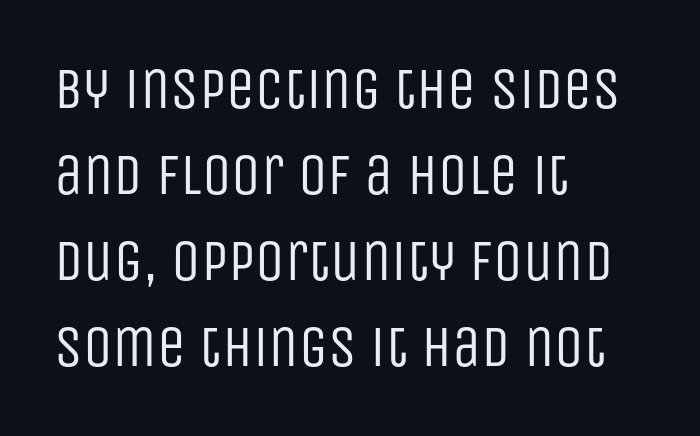
{"serif": "no", "italic": "no", "bold": "no", "weight": "regular", "width": "condensed", "stroke_contrast": "low", "x_height": "large", "monospaced": "no", "underline": "no", "align": "left", "line_spacing": "normal", "line_spacing_ratio": 1.48, "letter_spacing": "normal", "letter_spacing_em": 0.0, "glyph_px": 58}
